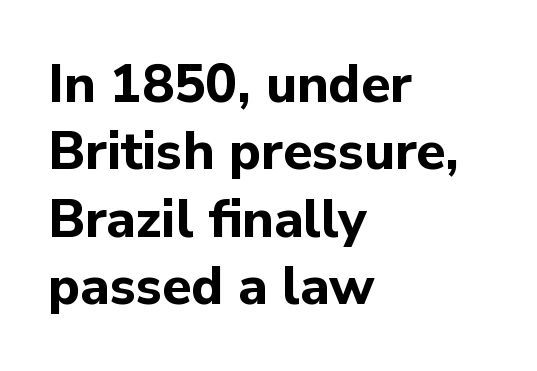
{"serif": "no", "italic": "no", "bold": "yes", "weight": "bold", "width": "normal", "stroke_contrast": "low", "x_height": "medium", "monospaced": "no", "underline": "no", "align": "left", "line_spacing": "normal", "line_spacing_ratio": 1.27, "letter_spacing": "normal", "letter_spacing_em": 0.0, "glyph_px": 53}
